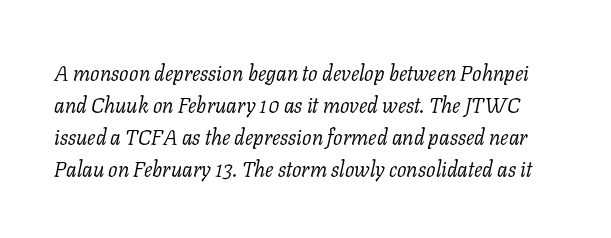
{"italic": "yes", "lean": "right", "slant_degrees": 11, "bold": "no", "underline": "no", "line_spacing": "normal", "line_spacing_ratio": 1.52, "letter_spacing": "normal", "letter_spacing_em": 0.0, "glyph_px": 21}
